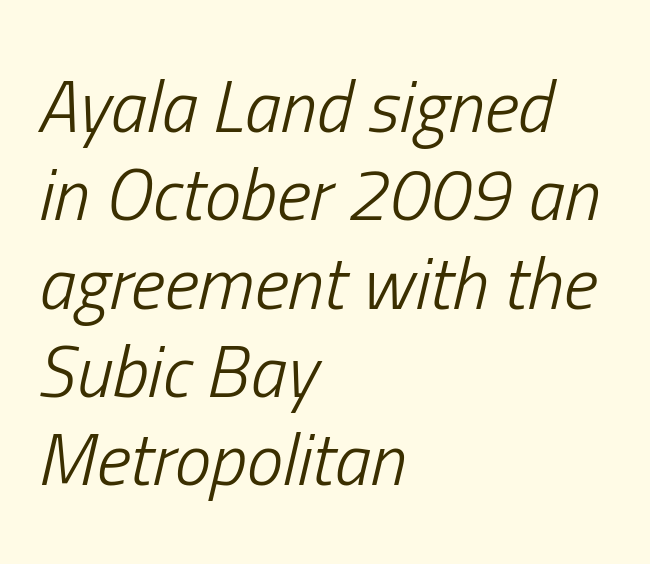
Q: Is the text bold? A: No.
Q: Is the text italic (slanted)? A: Yes, it leans right by about 13 degrees.
Q: Is the text underlined? A: No.
Q: How is the paragraph aligned? A: Left-aligned.
Q: Is the spacing between letters normal or unusually wide? A: Normal.
Q: Width (condensed, normal, or wide)? A: Condensed.
Q: Stroke contrast? A: Low.
Q: x-height? A: Medium.
Q: Monospaced? A: No.
